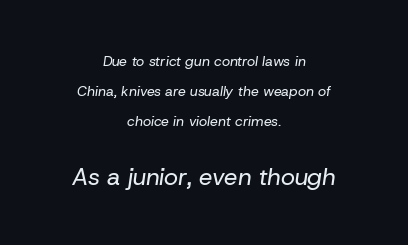
These two chunks differ in scale, with the bottom chunk taking the larger measure. The letters are slanted; this is an italic face. Only glyphs here, with clear space below each row. The gaps between neighbouring characters are ordinary and unremarkable. The lines in this sample share a center point and differ in where they start and stop.
